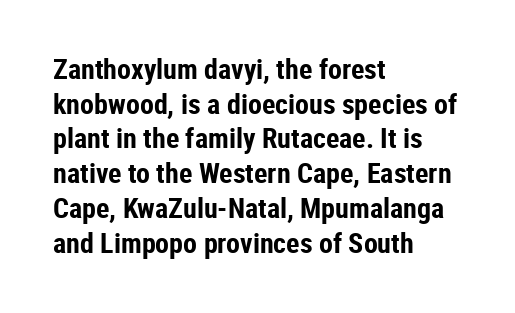
The image shows 28 px bold, condensed sans-serif type, upright; set left-aligned, line spacing 1.24x, normal letter spacing, not underlined; low stroke contrast and a medium x-height.
